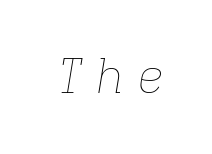
Q: Is the text bold? A: No.
Q: Is the text italic (slanted)? A: Yes, it leans right by about 9 degrees.
Q: Is the text underlined? A: No.
Q: Is the spacing between letters normal or unusually wide? A: Unusually wide.
Q: Width (condensed, normal, or wide)? A: Normal.
Q: Stroke contrast? A: Low.
Q: x-height? A: Medium.
Q: Monospaced? A: Yes.
